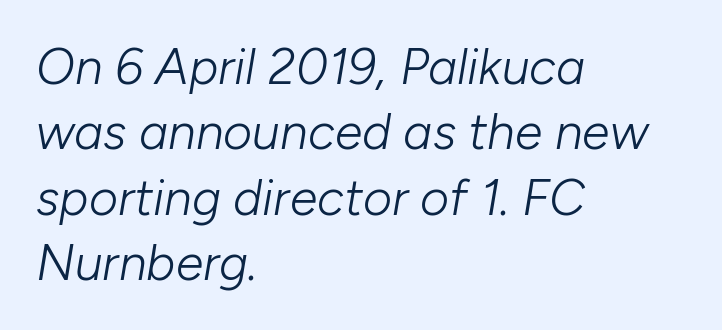
Any mark beneath the type? The region is blank. Vertical spacing — default. In terms of letterspacing, this is plain default setting. Unbolded letterforms with no extra heft.
